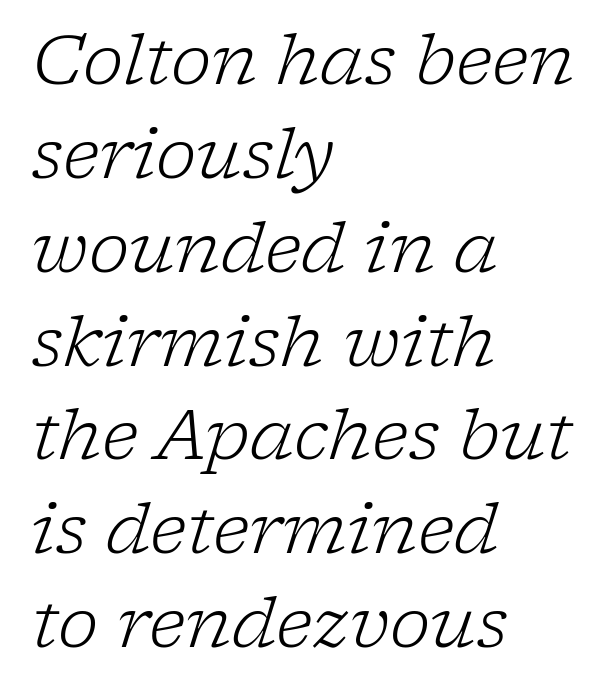
{"serif": "yes", "italic": "yes", "lean": "right", "slant_degrees": 17, "bold": "no", "weight": "light", "width": "normal", "stroke_contrast": "low", "x_height": "medium", "monospaced": "no", "underline": "no", "align": "left", "line_spacing": "normal", "line_spacing_ratio": 1.36, "letter_spacing": "normal", "letter_spacing_em": 0.0, "glyph_px": 69}
